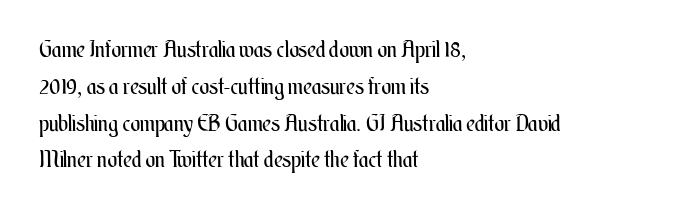
Q: Is the text bold? A: No.
Q: Is the text italic (slanted)? A: No, it is upright.
Q: Is the text underlined? A: No.
Q: How is the paragraph aligned? A: Left-aligned.
Q: Is the spacing between letters normal or unusually wide? A: Normal.
Q: Is the spacing between lines tight, normal or loose? A: Normal.
